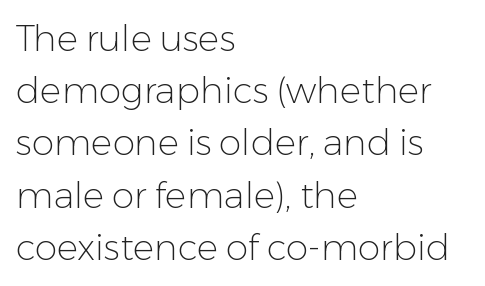
The image shows 36 px light sans-serif type, upright; set left-aligned, normal line spacing (1.45x), normal letter spacing, not underlined; low stroke contrast and a medium x-height.
